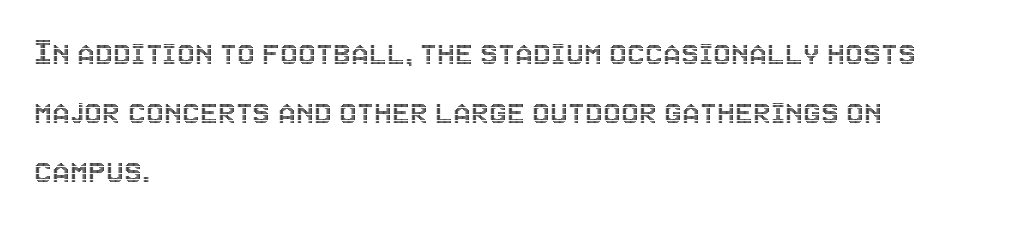
Layout note: lines flush left. Decoration check: the copy has no underline. A typesetter would call this proportional, since set widths differ per character. No extra tracking has been applied to these lines. The space between consecutive lines is moderate. Upright lettering throughout.
